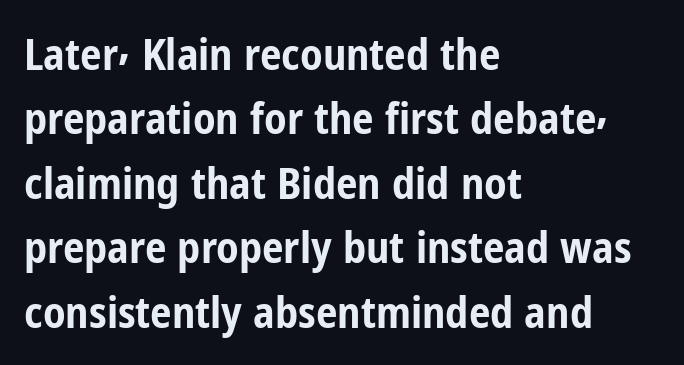
{"serif": "no", "italic": "no", "bold": "yes", "weight": "bold", "width": "condensed", "stroke_contrast": "low", "x_height": "medium", "monospaced": "no", "underline": "no", "align": "left", "line_spacing": "normal", "line_spacing_ratio": 1.5, "letter_spacing": "normal", "letter_spacing_em": 0.0, "glyph_px": 43}
